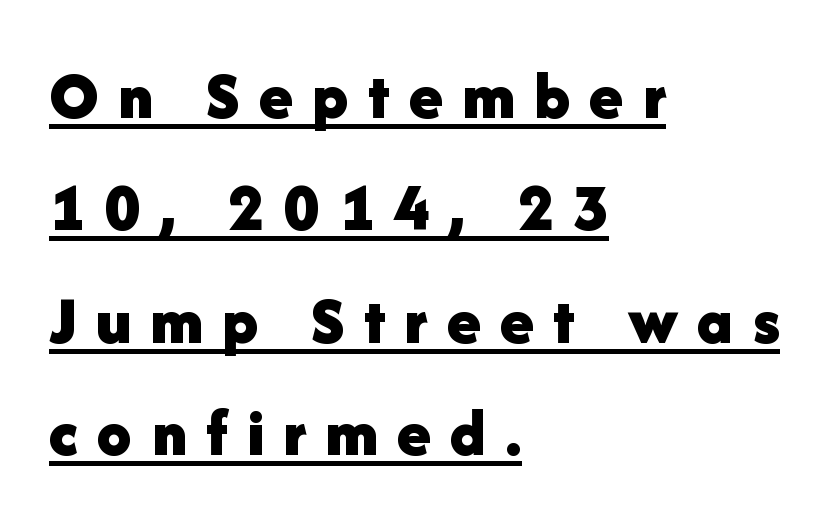
The image shows 69 px bold sans-serif type, upright; set left-aligned, normal line spacing (1.63x), unusually wide letter spacing (+0.28 em), underlined; low stroke contrast and a medium x-height.
